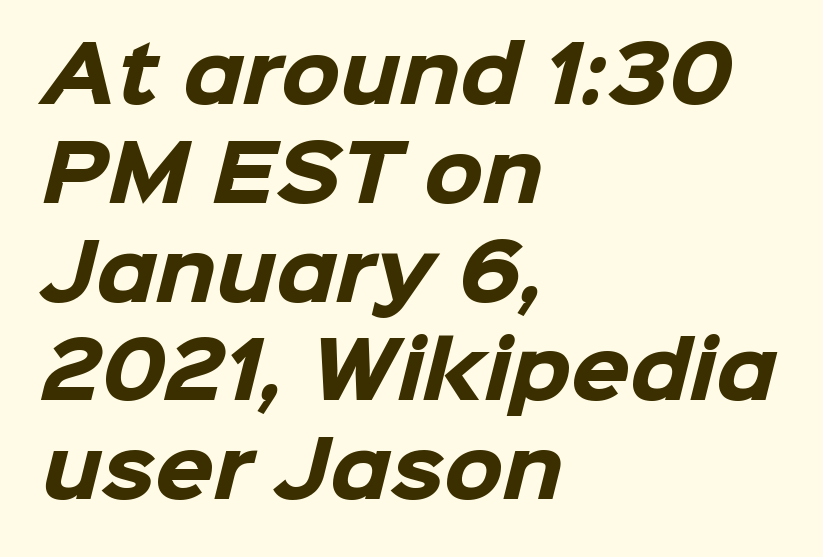
Q: Is the text bold? A: Yes.
Q: Is the typeface a serif or a sans-serif typeface? A: Sans-serif.
Q: Is the text underlined? A: No.
Q: How is the paragraph aligned? A: Left-aligned.
Q: Is the spacing between letters normal or unusually wide? A: Normal.
Q: Is the spacing between lines tight, normal or loose? A: Normal.
Q: Width (condensed, normal, or wide)? A: Normal.
Q: Stroke contrast? A: Low.
Q: x-height? A: Medium.
Q: Monospaced? A: No.
